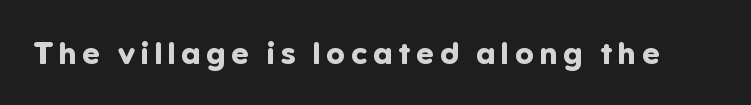
The image shows 31 px bold sans-serif type, upright; set not underlined; low stroke contrast and a medium x-height.
